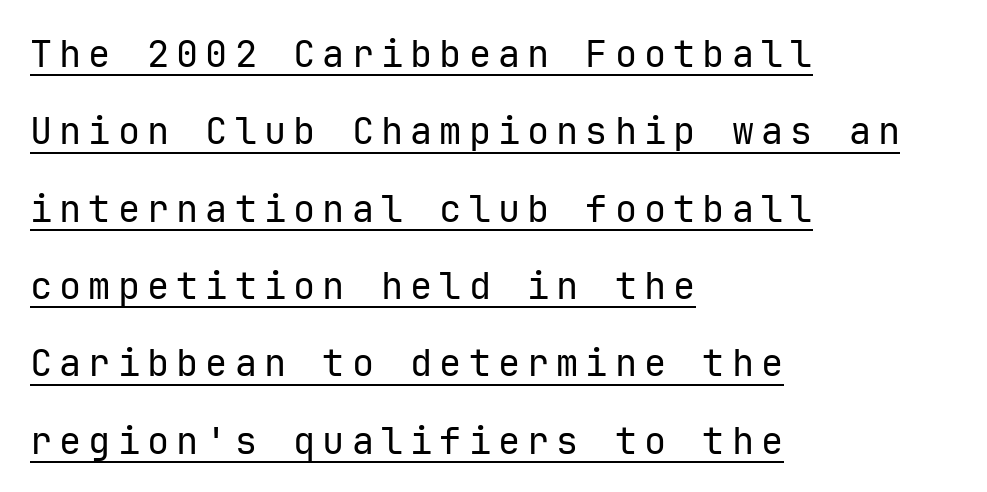
Q: Is the text bold? A: No.
Q: Is the text italic (slanted)? A: No, it is upright.
Q: Is the typeface a serif or a sans-serif typeface? A: Sans-serif.
Q: Is the text underlined? A: Yes.
Q: How is the paragraph aligned? A: Left-aligned.
Q: Is the spacing between lines tight, normal or loose? A: Loose.
Q: Width (condensed, normal, or wide)? A: Normal.
Q: Stroke contrast? A: Low.
Q: x-height? A: Medium.
Q: Monospaced? A: Yes.
